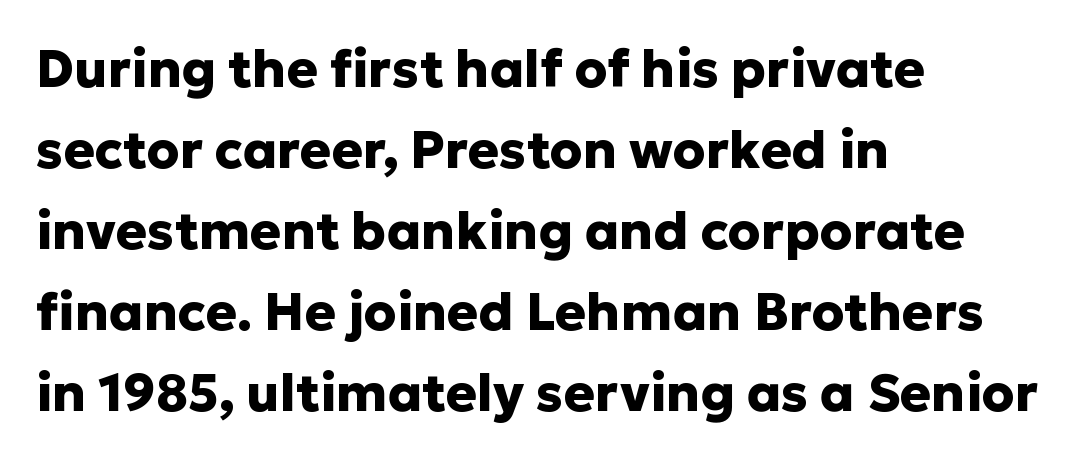
{"serif": "no", "italic": "no", "bold": "yes", "weight": "heavy", "width": "normal", "stroke_contrast": "low", "x_height": "medium", "monospaced": "no", "underline": "no", "align": "left", "line_spacing": "normal", "line_spacing_ratio": 1.56, "letter_spacing": "normal", "letter_spacing_em": 0.0, "glyph_px": 52}
